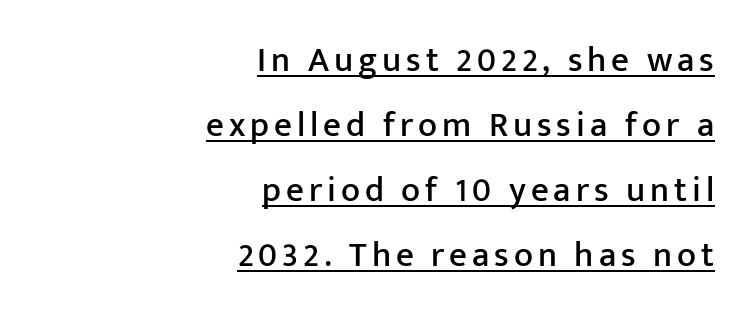
{"serif": "no", "italic": "no", "width": "normal", "stroke_contrast": "low", "x_height": "medium", "monospaced": "no", "underline": "yes", "align": "right", "line_spacing_ratio": 1.86, "glyph_px": 35}
